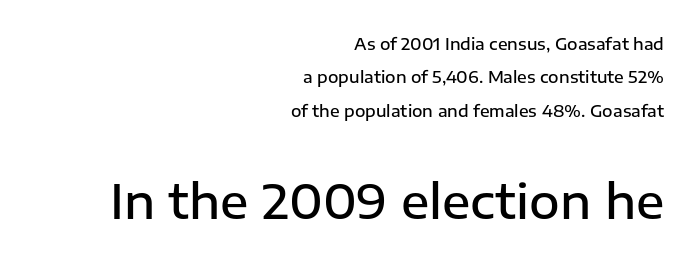
Q: Is the text bold? A: Semi-bold.
Q: Is the text italic (slanted)? A: No, it is upright.
Q: Is the typeface a serif or a sans-serif typeface? A: Sans-serif.
Q: Is the text underlined? A: No.
Q: How is the paragraph aligned? A: Right-aligned.
Q: Is the spacing between letters normal or unusually wide? A: Normal.
Q: Is the spacing between lines tight, normal or loose? A: Loose.
Q: Which block of text is set in a larger size, the first (top) or the second (bottom)? A: The second (bottom) one.
Q: Width (condensed, normal, or wide)? A: Normal.
Q: Stroke contrast? A: Low.
Q: x-height? A: Medium.
Q: Monospaced? A: No.
